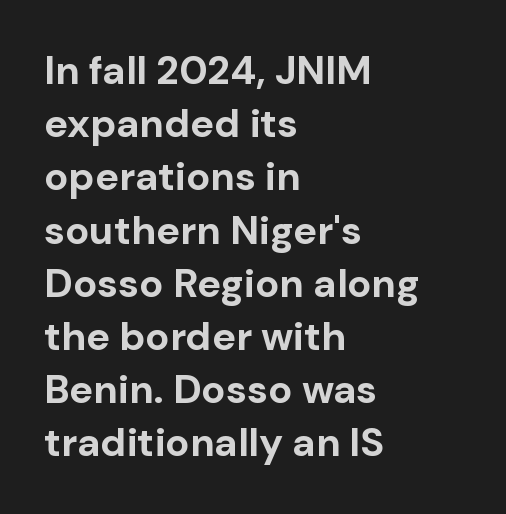
Leading matches the norm, producing a regular column. It's the straight-up-and-down kind of type. Note the varied advance widths — an 'i' is clearly narrower than an 'm'. Check where the strokes stop: nothing finishes them off — pure sans.
